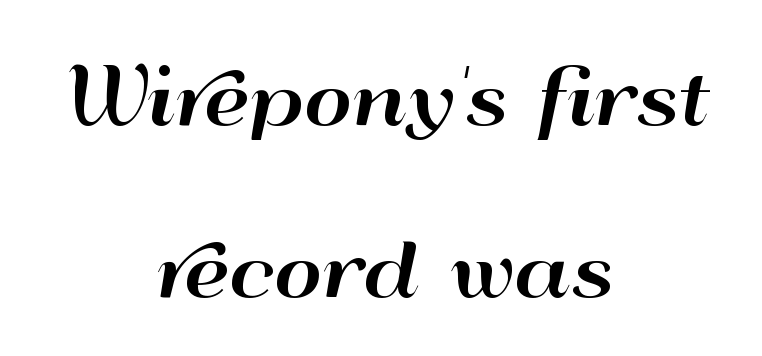
{"serif": "no", "width": "wide", "stroke_contrast": "high", "x_height": "small", "monospaced": "no", "underline": "no", "align": "center", "line_spacing": "loose", "line_spacing_ratio": 2.32, "letter_spacing": "normal", "letter_spacing_em": 0.0, "glyph_px": 74}
